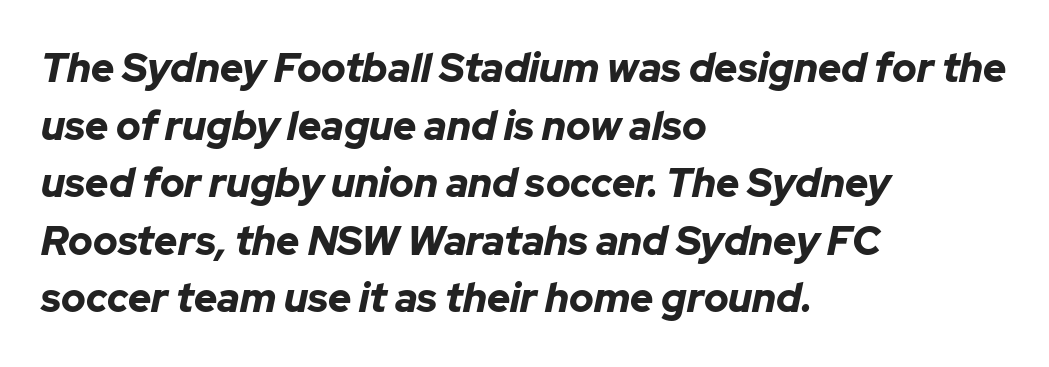
{"italic": "yes", "lean": "right", "slant_degrees": 12, "bold": "yes", "weight": "bold", "width": "normal", "stroke_contrast": "low", "x_height": "medium", "monospaced": "no", "underline": "no", "align": "left", "line_spacing": "normal", "line_spacing_ratio": 1.44, "letter_spacing": "normal", "letter_spacing_em": 0.0, "glyph_px": 40}
